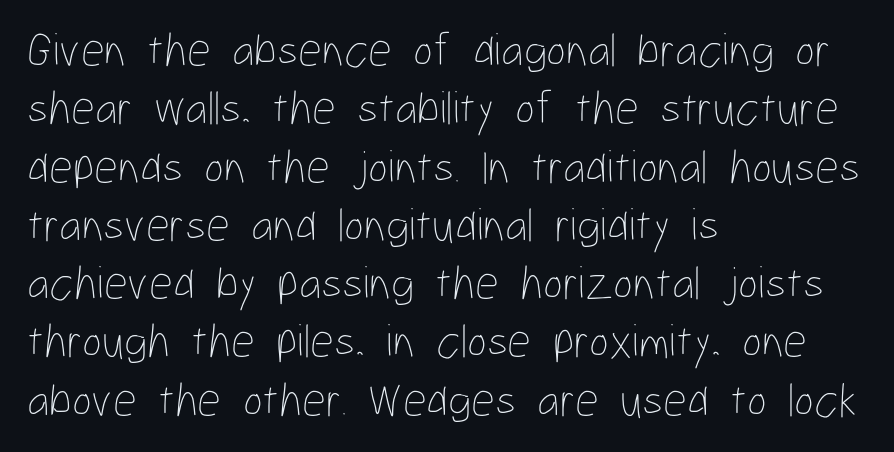
Q: Is the text bold? A: No.
Q: Is the text italic (slanted)? A: No, it is upright.
Q: Is the text underlined? A: No.
Q: How is the paragraph aligned? A: Left-aligned.
Q: Is the spacing between letters normal or unusually wide? A: Normal.
Q: Width (condensed, normal, or wide)? A: Condensed.
Q: Stroke contrast? A: Low.
Q: x-height? A: Medium.
Q: Monospaced? A: No.
